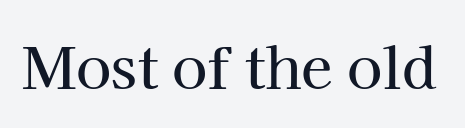
Q: Is the text italic (slanted)? A: No, it is upright.
Q: Is the typeface a serif or a sans-serif typeface? A: Serif.
Q: Is the text underlined? A: No.
Q: Is the spacing between letters normal or unusually wide? A: Normal.
Q: Width (condensed, normal, or wide)? A: Normal.
Q: Stroke contrast? A: High.
Q: x-height? A: Medium.
Q: Monospaced? A: No.
